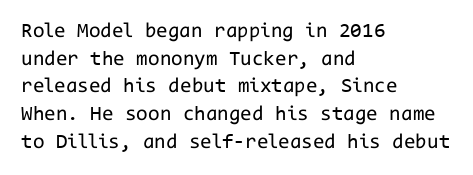
Every stem runs plumb, perpendicular to the baseline. Leftover space on each line is placed entirely after the last word. Check the space under the baseline: it is left empty. This reads as an unemphasized weight, regular at the heaviest. Caption: standard tracking, unaltered.
